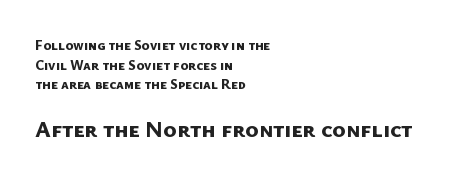
The image shows 23 px bold type; set left-aligned, normal line spacing (1.4x), normal letter spacing, not underlined; the second (bottom) block is 1.64x larger.
